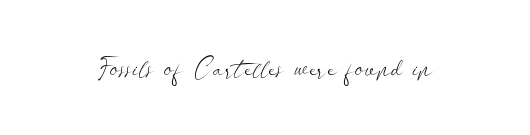
Q: Is the text bold? A: No.
Q: Is the text italic (slanted)? A: Yes.
Q: Is the text underlined? A: No.
Q: Is the spacing between letters normal or unusually wide? A: Normal.
